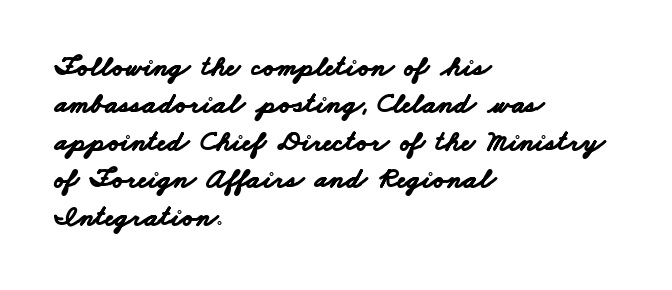
{"serif": "no", "bold": "yes", "weight": "bold", "width": "wide", "stroke_contrast": "low", "x_height": "small", "monospaced": "no", "underline": "no", "align": "left", "line_spacing": "normal", "line_spacing_ratio": 1.29, "letter_spacing": "normal", "letter_spacing_em": 0.0, "glyph_px": 29}
